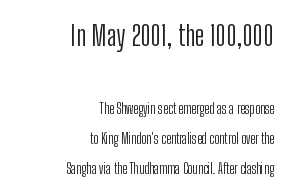
Q: Is the text bold? A: No.
Q: Is the text italic (slanted)? A: No, it is upright.
Q: Is the typeface a serif or a sans-serif typeface? A: Sans-serif.
Q: Is the text underlined? A: No.
Q: How is the paragraph aligned? A: Right-aligned.
Q: Is the spacing between letters normal or unusually wide? A: Normal.
Q: Is the spacing between lines tight, normal or loose? A: Loose.
Q: Which block of text is set in a larger size, the first (top) or the second (bottom)? A: The first (top) one.
Q: Width (condensed, normal, or wide)? A: Condensed.
Q: Stroke contrast? A: Low.
Q: x-height? A: Medium.
Q: Monospaced? A: No.
